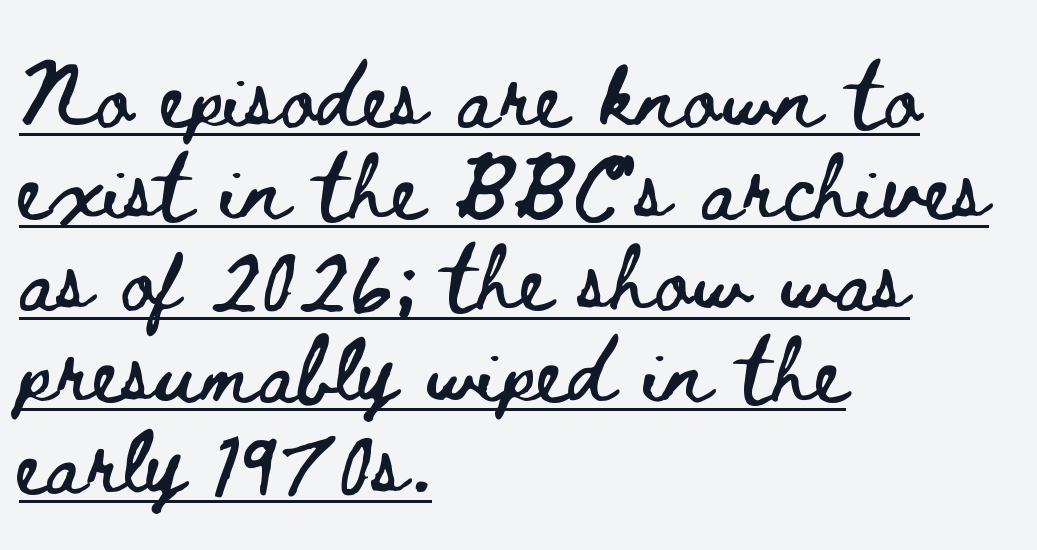
{"width": "wide", "stroke_contrast": "low", "x_height": "small", "monospaced": "no", "underline": "yes", "align": "left", "line_spacing": "normal", "line_spacing_ratio": 1.41, "letter_spacing": "normal", "letter_spacing_em": 0.0, "glyph_px": 65}
